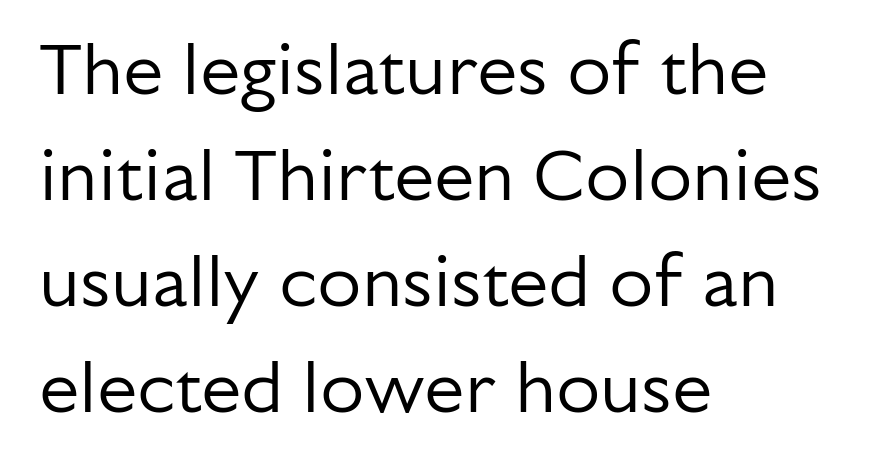
The image shows 72 px regular-weight sans-serif type, upright; set left-aligned, normal line spacing (1.47x), normal letter spacing, not underlined; low stroke contrast and a medium x-height.
